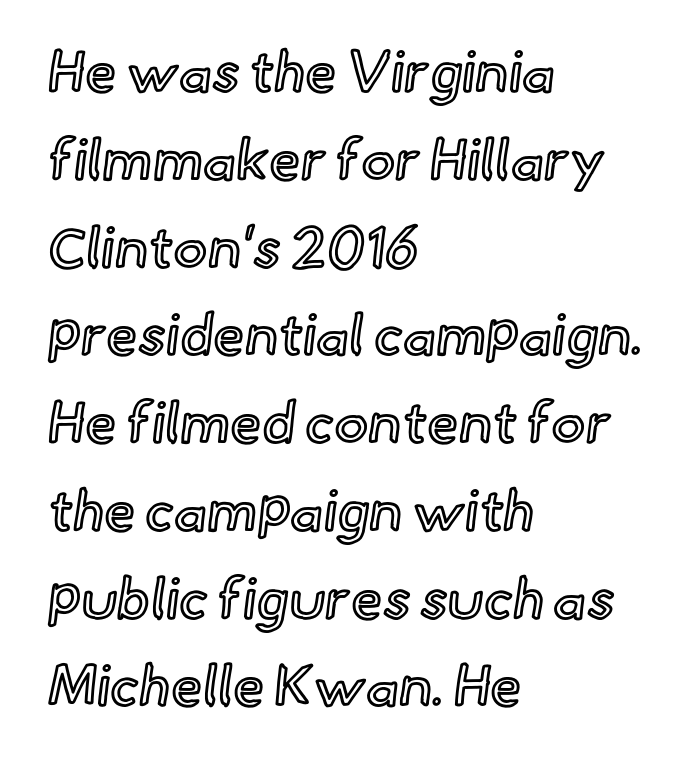
{"width": "normal", "x_height": "small", "monospaced": "no", "underline": "no", "align": "left", "line_spacing": "normal", "line_spacing_ratio": 1.54, "letter_spacing": "normal", "letter_spacing_em": 0.0, "glyph_px": 57}
